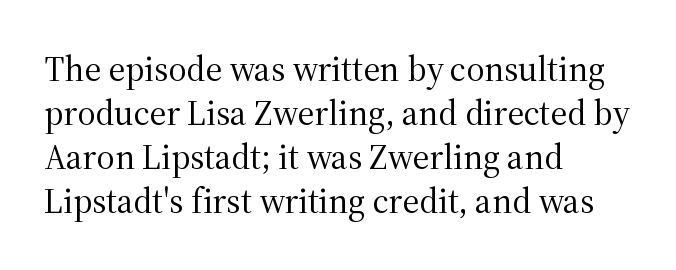
{"serif": "yes", "italic": "no", "bold": "no", "weight": "regular", "width": "normal", "stroke_contrast": "medium", "x_height": "medium", "monospaced": "no", "underline": "no", "align": "left", "line_spacing": "normal", "line_spacing_ratio": 1.26, "letter_spacing": "normal", "letter_spacing_em": 0.0, "glyph_px": 35}
